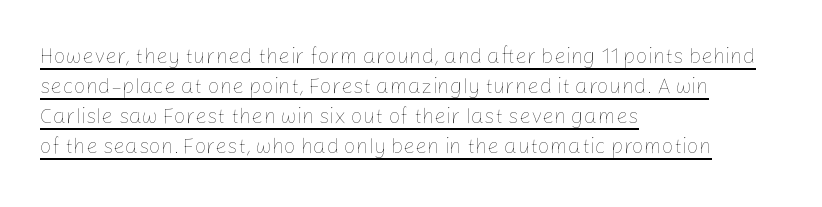
A light-to-regular cut is what we see here. This sample uses an upright cut, with every glyph sitting square on the baseline. The passage shown stacks its lines at a standard gap. Each line starts at the same left margin while the right side varies. The glyphs are accompanied by a horizontal stroke just below them. These lines keep a tight, regular rhythm from letter to letter.
